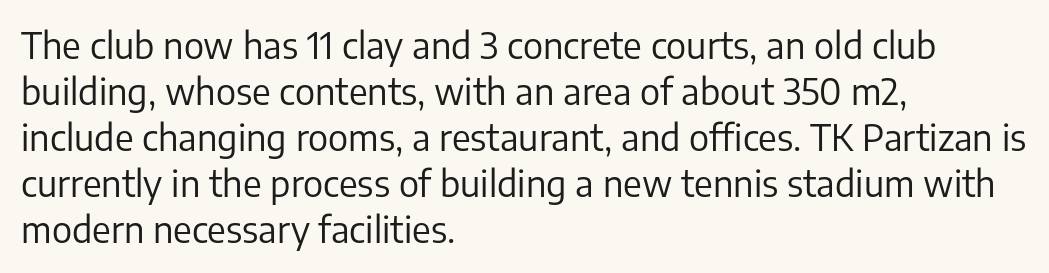
Q: Is the text bold? A: No.
Q: Is the text italic (slanted)? A: No, it is upright.
Q: Is the typeface a serif or a sans-serif typeface? A: Sans-serif.
Q: Is the text underlined? A: No.
Q: How is the paragraph aligned? A: Left-aligned.
Q: Is the spacing between letters normal or unusually wide? A: Normal.
Q: Is the spacing between lines tight, normal or loose? A: Normal.
Q: Width (condensed, normal, or wide)? A: Normal.
Q: Stroke contrast? A: Low.
Q: x-height? A: Medium.
Q: Monospaced? A: No.
